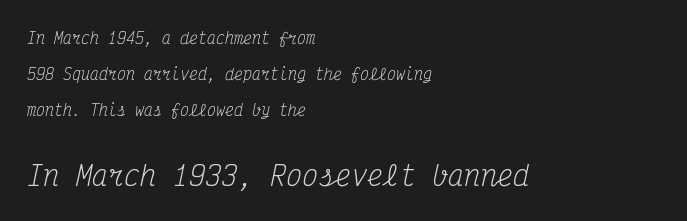
Lines of text with bare space underneath. The gaps between neighbouring characters are ordinary and unremarkable. This reads as an unemphasized weight, regular at the heaviest. Loosely led — the rows are spread out. The composition opens small and finishes big. Teacher's note: observe the even left margin — that is flush-left alignment.
